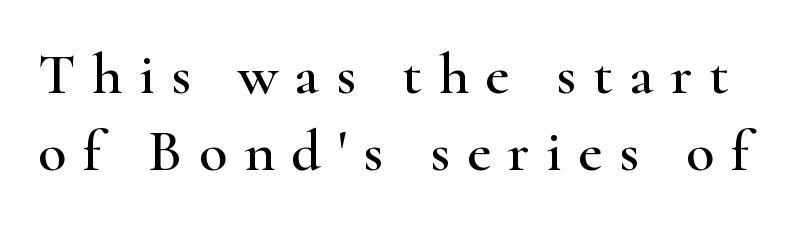
{"serif": "yes", "italic": "no", "width": "wide", "stroke_contrast": "high", "x_height": "small", "monospaced": "no", "underline": "no", "line_spacing": "normal", "line_spacing_ratio": 1.31, "letter_spacing": "wide", "letter_spacing_em": 0.28, "glyph_px": 59}
